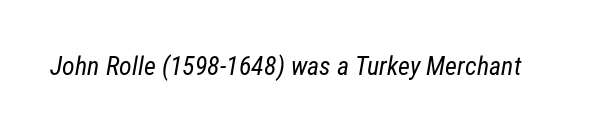
The image shows 26 px text type; set normal letter spacing, not underlined.
